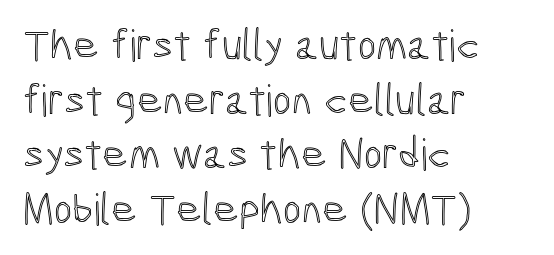
The face used here is proportionally spaced, like ordinary book or web type. Nope, not italic — everything's standing straight. In CSS terms this would be text-align: left. The baseline area is clear. What stands out about the letter spacing? Nothing — it is the standard amount.
